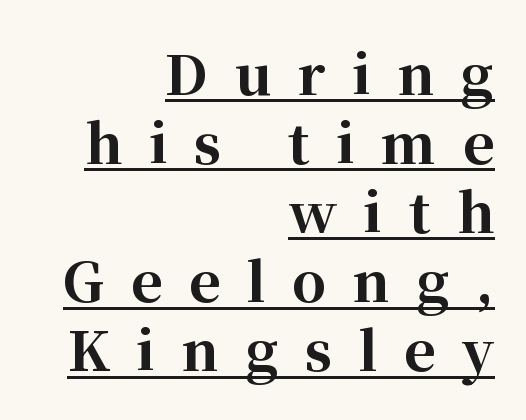
Q: Is the text bold? A: Yes.
Q: Is the text italic (slanted)? A: No, it is upright.
Q: Is the typeface a serif or a sans-serif typeface? A: Serif.
Q: Is the text underlined? A: Yes.
Q: How is the paragraph aligned? A: Right-aligned.
Q: Is the spacing between letters normal or unusually wide? A: Unusually wide.
Q: Is the spacing between lines tight, normal or loose? A: Normal.
Q: Width (condensed, normal, or wide)? A: Normal.
Q: Stroke contrast? A: High.
Q: x-height? A: Medium.
Q: Monospaced? A: No.
